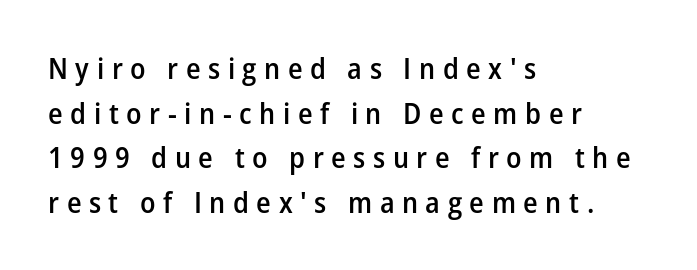
{"serif": "no", "italic": "no", "bold": "semi", "weight": "semibold", "width": "normal", "stroke_contrast": "low", "x_height": "medium", "monospaced": "no", "underline": "no", "align": "left", "line_spacing": "normal", "line_spacing_ratio": 1.54, "letter_spacing": "wide", "letter_spacing_em": 0.26, "glyph_px": 29}
